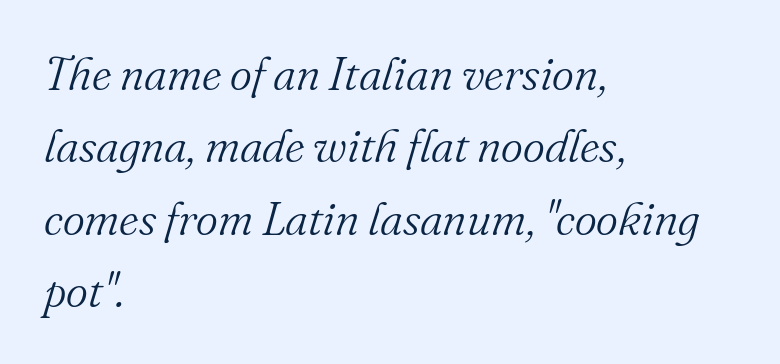
The image shows 47 px light serif type, italic (leaning right); set left-aligned, normal line spacing (1.54x), normal letter spacing, not underlined; medium stroke contrast and a small x-height.
